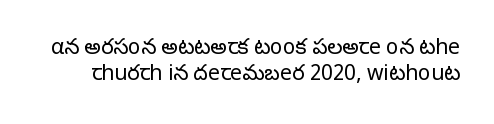
Descenders hang freely into open space. Compared with typical paragraphs, the rows here are spaced about the same. Think standard paragraph weight, or any step lighter than that. These lines were composed using upright roman letters. A typesetter would call this zero additional tracking.
